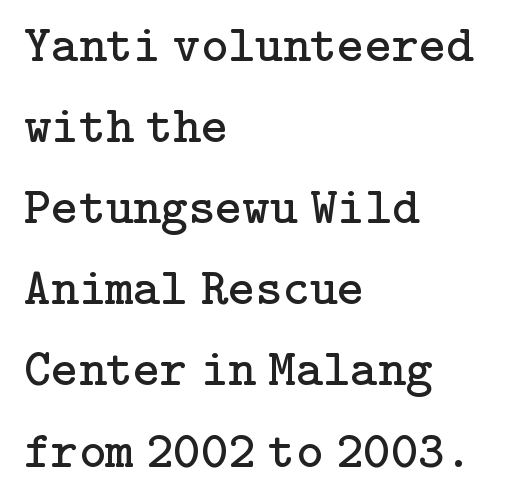
{"serif": "yes", "italic": "no", "bold": "no", "weight": "regular", "width": "normal", "stroke_contrast": "low", "x_height": "medium", "underline": "no", "align": "left", "line_spacing": "normal", "line_spacing_ratio": 1.56, "letter_spacing": "normal", "letter_spacing_em": 0.0, "glyph_px": 52}
